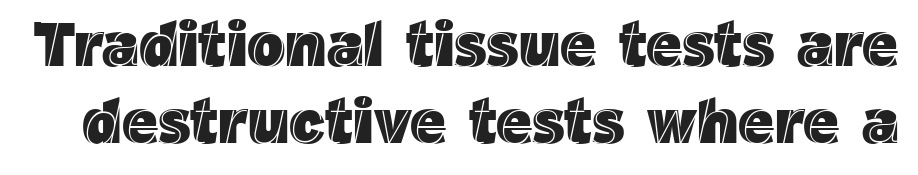
Q: Is the text italic (slanted)? A: No, it is upright.
Q: Is the text underlined? A: No.
Q: Is the spacing between letters normal or unusually wide? A: Normal.
Q: Width (condensed, normal, or wide)? A: Normal.
Q: x-height? A: Medium.
Q: Monospaced? A: No.
